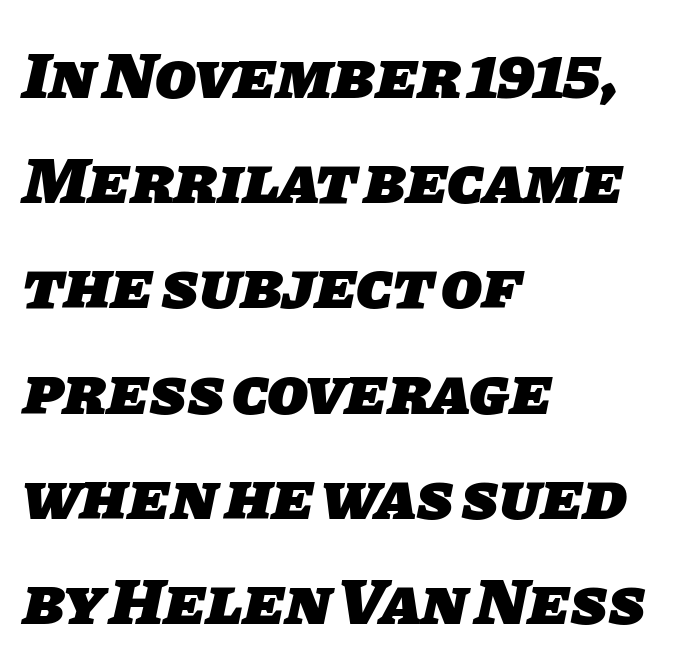
The passage shown is typed in a proportional face where columns would drift. A student would call this left alignment; a typographer would say flush left, rag right. I'd describe the lettering as bold — thick and assertive. Short note: letters normally spaced. Only glyphs here, with clear space below each row.
